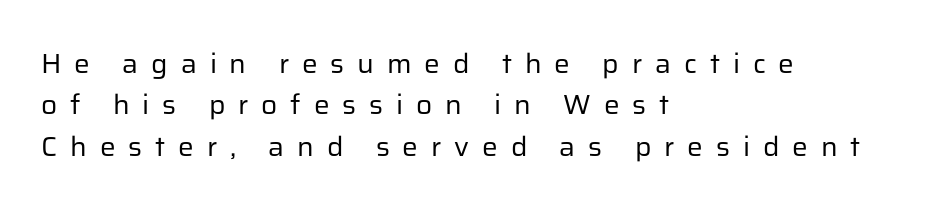
{"serif": "no", "italic": "no", "bold": "no", "weight": "regular", "width": "normal", "stroke_contrast": "low", "x_height": "medium", "monospaced": "no", "underline": "no", "align": "left", "line_spacing": "normal", "line_spacing_ratio": 1.48, "letter_spacing": "wide", "letter_spacing_em": 0.46, "glyph_px": 28}
